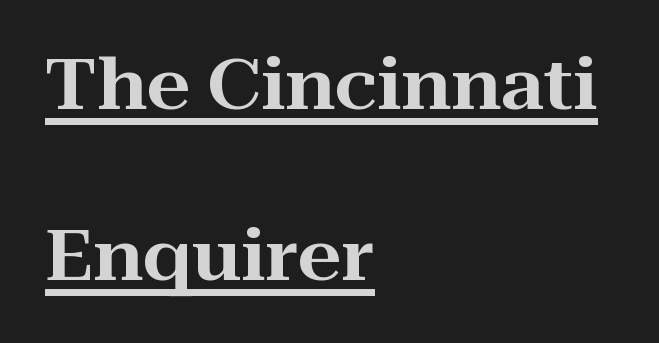
Inter-character spacing is left at the font's built-in metrics. Yep, those are serifs on the letters. The rendering uses natural spacing where letterforms have individual widths. Quick note: interline space is abundant. A continuous stroke trails under the words, as in a hyperlink. The setting favours the left margin, as ordinary paragraphs usually do.
